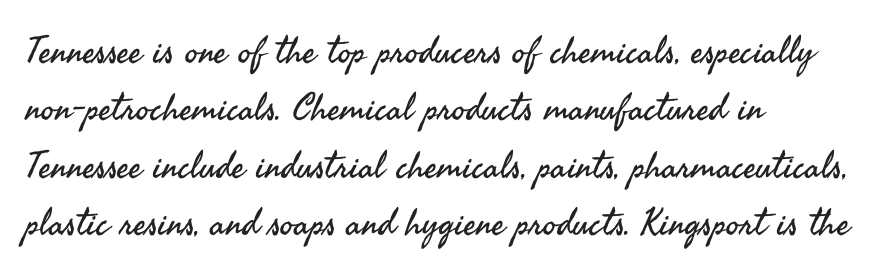
The image shows 37 px regular-weight sans-serif type; set left-aligned, normal line spacing (1.55x), normal letter spacing, not underlined; medium stroke contrast and a small x-height.
